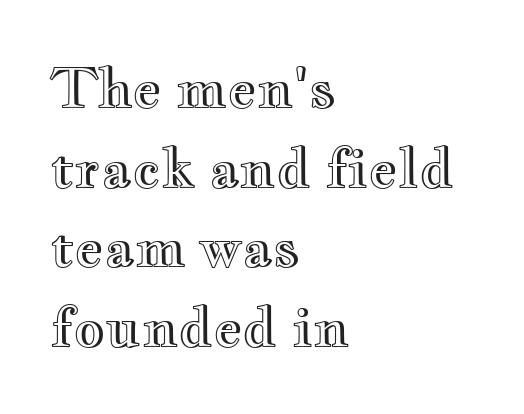
Q: Is the text italic (slanted)? A: No, it is upright.
Q: Is the text underlined? A: No.
Q: How is the paragraph aligned? A: Left-aligned.
Q: Is the spacing between letters normal or unusually wide? A: Normal.
Q: Is the spacing between lines tight, normal or loose? A: Normal.
Q: Width (condensed, normal, or wide)? A: Wide.
Q: x-height? A: Small.
Q: Monospaced? A: No.
